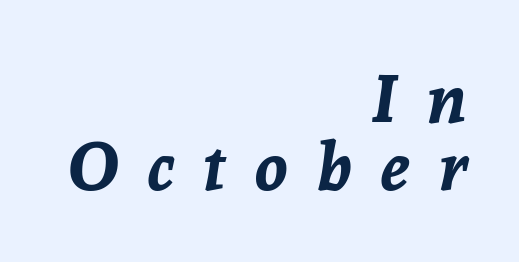
The image shows 67 px bold type, italic (leaning right); set right-aligned, tight line spacing (1.02x), unusually wide letter spacing (+0.44 em), not underlined; low stroke contrast and a medium x-height.
